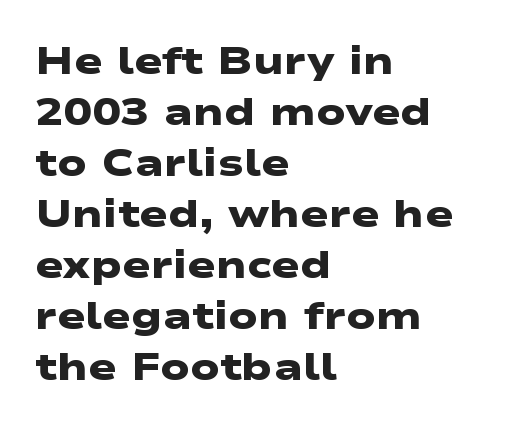
The image shows 38 px heavy, wide sans-serif type; set left-aligned, normal line spacing (1.34x), normal letter spacing, not underlined; low stroke contrast and a medium x-height.
